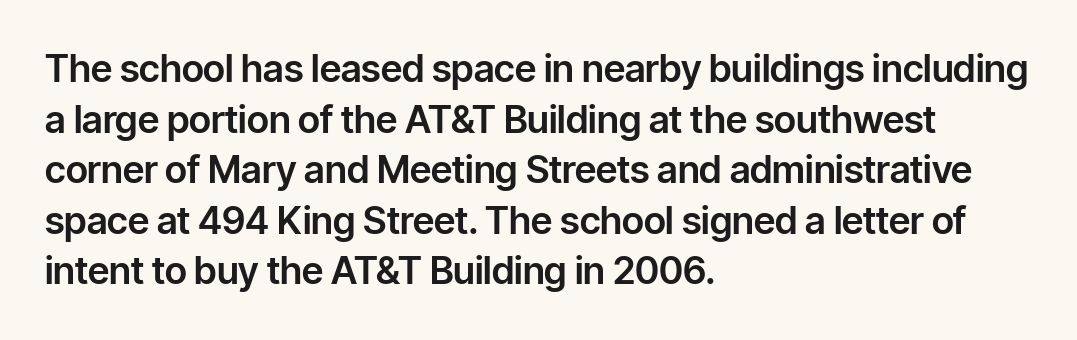
Q: Is the text italic (slanted)? A: No, it is upright.
Q: Is the typeface a serif or a sans-serif typeface? A: Sans-serif.
Q: Is the text underlined? A: No.
Q: How is the paragraph aligned? A: Left-aligned.
Q: Is the spacing between letters normal or unusually wide? A: Normal.
Q: Is the spacing between lines tight, normal or loose? A: Normal.
Q: Width (condensed, normal, or wide)? A: Normal.
Q: Stroke contrast? A: Low.
Q: x-height? A: Medium.
Q: Monospaced? A: No.
